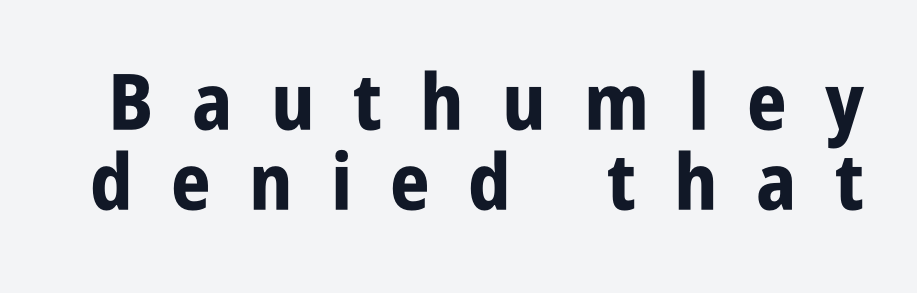
The image shows 78 px bold, condensed sans-serif type, upright; set tight line spacing (1.02x), unusually wide letter spacing (+0.49 em), not underlined; low stroke contrast and a large x-height.
